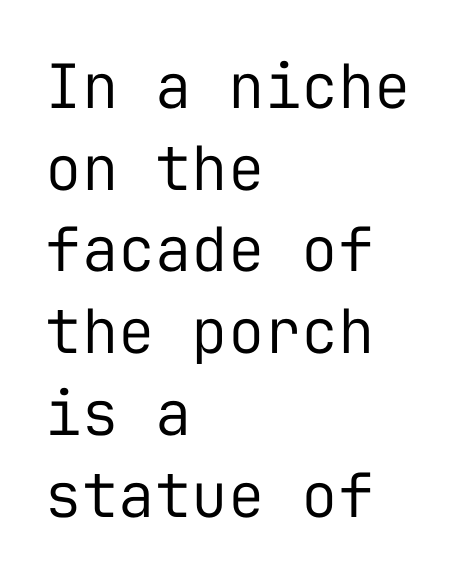
{"serif": "no", "italic": "no", "bold": "no", "weight": "regular", "width": "normal", "stroke_contrast": "low", "x_height": "medium", "monospaced": "yes", "underline": "no", "align": "left", "line_spacing": "normal", "line_spacing_ratio": 1.34, "letter_spacing": "normal", "letter_spacing_em": 0.0, "glyph_px": 61}
